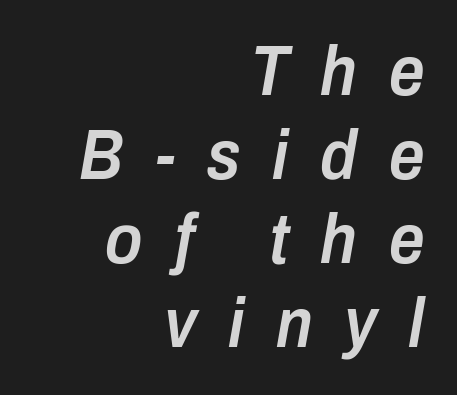
{"italic": "yes", "lean": "right", "slant_degrees": 10, "bold": "semi", "weight": "semibold", "width": "condensed", "stroke_contrast": "low", "x_height": "medium", "monospaced": "no", "underline": "no", "align": "right", "line_spacing_ratio": 1.2, "letter_spacing": "wide", "letter_spacing_em": 0.45, "glyph_px": 70}
